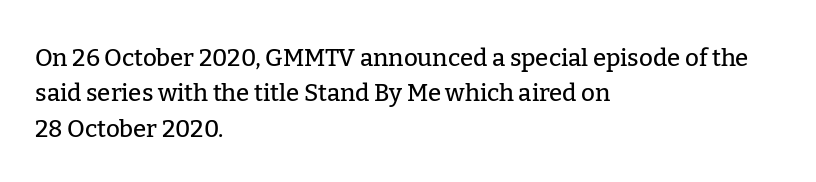
{"italic": "no", "underline": "no", "align": "left", "line_spacing": "normal", "line_spacing_ratio": 1.47, "letter_spacing": "normal", "letter_spacing_em": 0.0, "glyph_px": 24}
